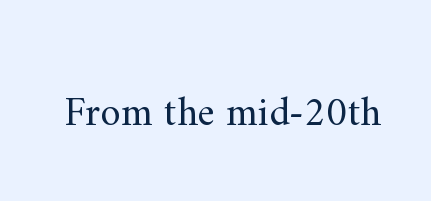
A bare baseline throughout the passage. The weight would be labelled regular, book, light, or lighter still. The rendering uses natural spacing where letterforms have individual widths. Does the type have serifs? Yes, each stem ends in a small foot.
